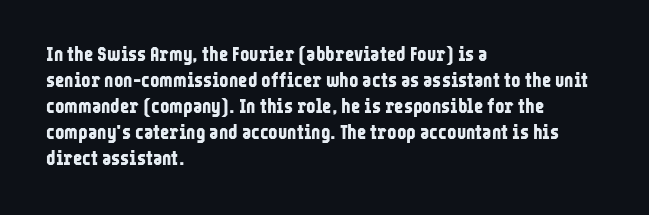
Q: Is the text bold? A: Yes.
Q: Is the text italic (slanted)? A: No, it is upright.
Q: Is the text underlined? A: No.
Q: How is the paragraph aligned? A: Left-aligned.
Q: Is the spacing between letters normal or unusually wide? A: Normal.
Q: Is the spacing between lines tight, normal or loose? A: Normal.
